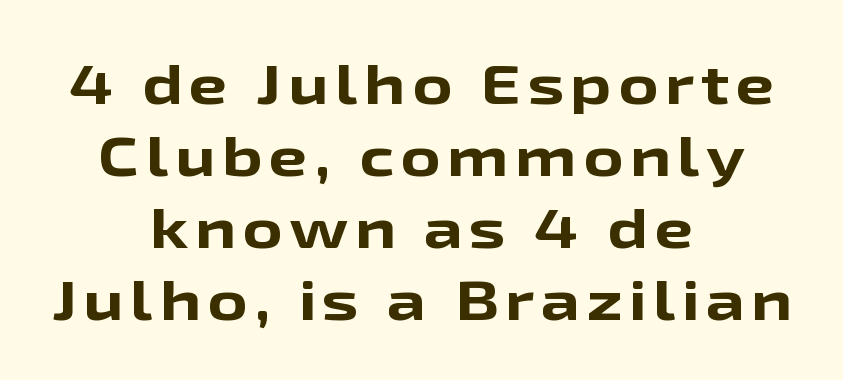
{"serif": "no", "italic": "no", "bold": "yes", "weight": "bold", "width": "wide", "stroke_contrast": "low", "x_height": "medium", "monospaced": "no", "underline": "no", "align": "center", "line_spacing": "normal", "line_spacing_ratio": 1.31, "glyph_px": 55}
